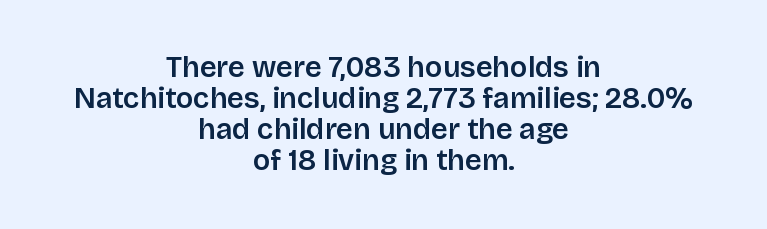
{"serif": "no", "italic": "no", "width": "normal", "stroke_contrast": "low", "x_height": "large", "monospaced": "no", "underline": "no", "align": "center", "line_spacing": "tight", "line_spacing_ratio": 1.07, "letter_spacing": "normal", "letter_spacing_em": 0.0, "glyph_px": 29}
